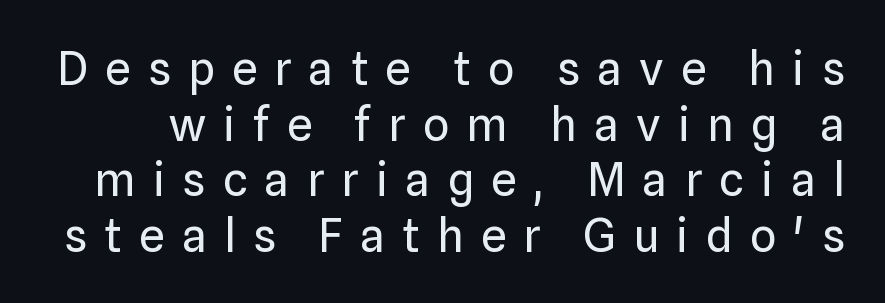
The image shows 46 px regular-weight sans-serif type, upright; set line spacing 1.21x, unusually wide letter spacing (+0.37 em), not underlined; low stroke contrast and a medium x-height.
